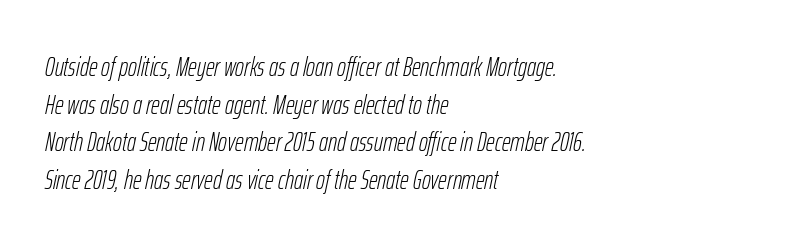
Q: Is the text bold? A: No.
Q: Is the text italic (slanted)? A: Yes, it leans right by about 12 degrees.
Q: Is the text underlined? A: No.
Q: How is the paragraph aligned? A: Left-aligned.
Q: Is the spacing between letters normal or unusually wide? A: Normal.
Q: Is the spacing between lines tight, normal or loose? A: Normal.
